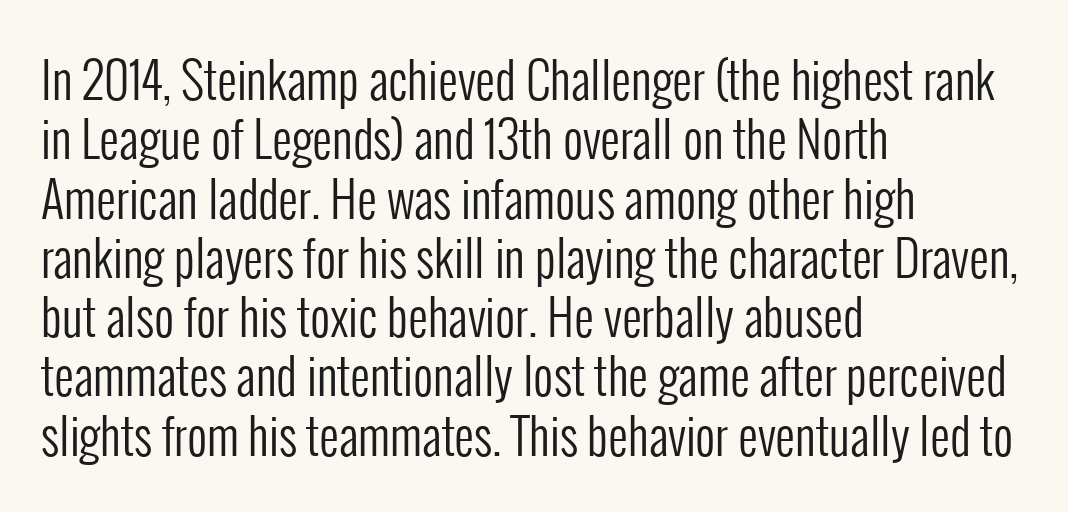
{"serif": "no", "italic": "no", "bold": "no", "weight": "regular", "width": "condensed", "stroke_contrast": "low", "x_height": "medium", "monospaced": "no", "underline": "no", "align": "left", "line_spacing_ratio": 1.21, "letter_spacing": "normal", "letter_spacing_em": 0.0, "glyph_px": 49}
